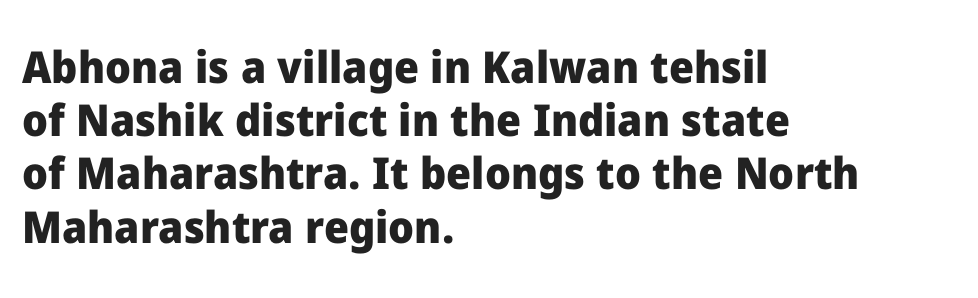
The lettering holds an erect, upright posture throughout. Tracking value appears to be zero — textbook default spacing. Descenders hang freely into open space. The passage shown is typeset with a sans-serif family.
